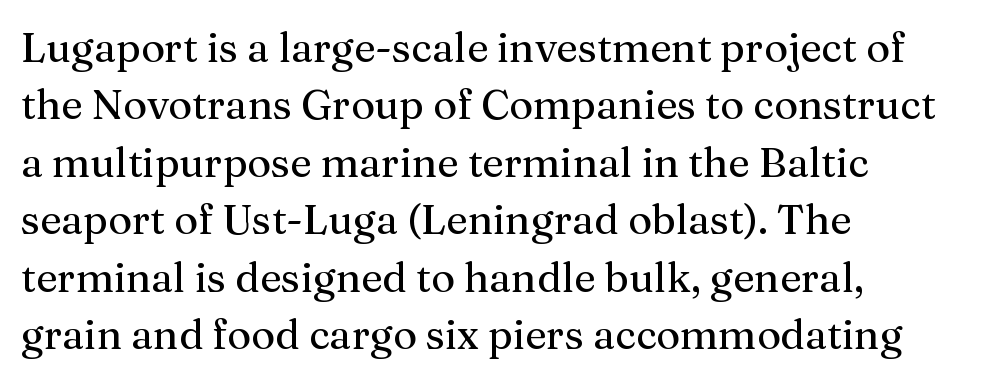
Q: Is the text italic (slanted)? A: No, it is upright.
Q: Is the typeface a serif or a sans-serif typeface? A: Serif.
Q: Is the text underlined? A: No.
Q: How is the paragraph aligned? A: Left-aligned.
Q: Is the spacing between letters normal or unusually wide? A: Normal.
Q: Is the spacing between lines tight, normal or loose? A: Normal.
Q: Width (condensed, normal, or wide)? A: Normal.
Q: Stroke contrast? A: Medium.
Q: x-height? A: Medium.
Q: Monospaced? A: No.
